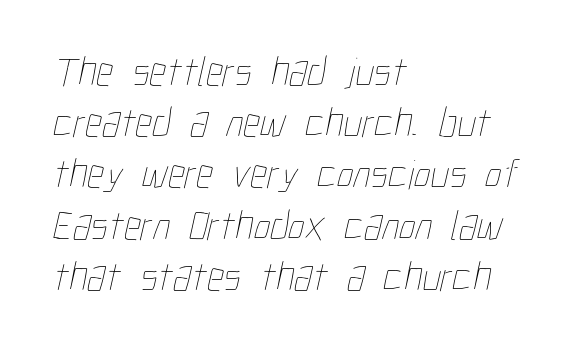
The image shows 42 px thin, condensed type; set left-aligned, line spacing 1.22x, normal letter spacing, not underlined; low stroke contrast and a medium x-height.
